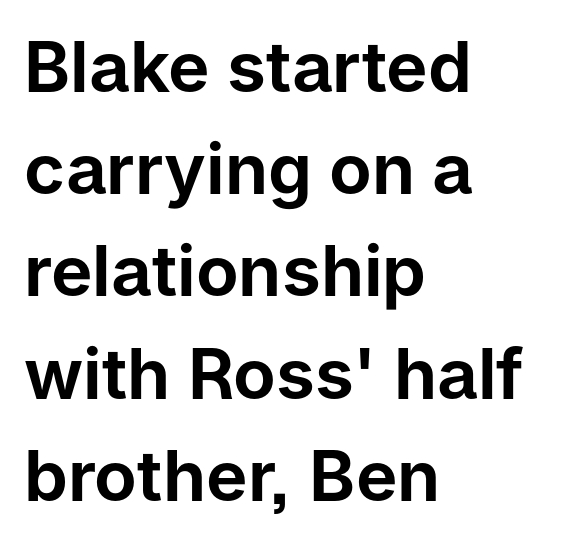
{"serif": "no", "italic": "no", "width": "normal", "stroke_contrast": "low", "x_height": "medium", "monospaced": "no", "underline": "no", "align": "left", "line_spacing": "normal", "line_spacing_ratio": 1.46, "letter_spacing": "normal", "letter_spacing_em": 0.0, "glyph_px": 70}
